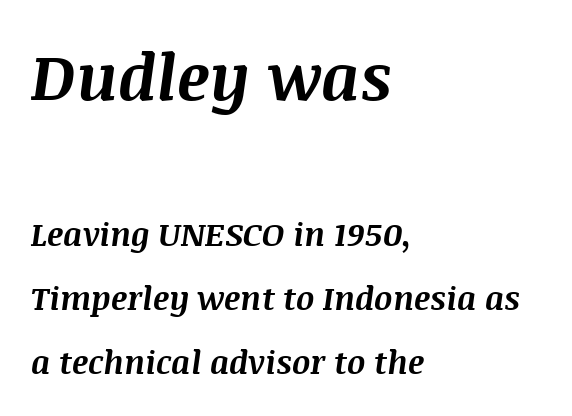
The image shows 64 px bold type, italic (leaning right); set left-aligned, loose line spacing (2.01x), normal letter spacing, not underlined; the first (top) block is 2.0x larger; medium stroke contrast and a large x-height.
